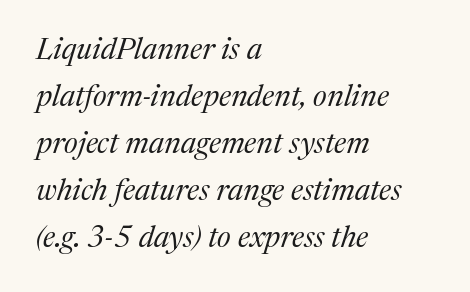
Vertically, the passage feels balanced, rows spaced as you'd expect. The compositor pushed each line to the left boundary. These lines keep a tight, regular rhythm from letter to letter. Little horizontal feet cap the strokes, marking this as serif type. Do the characters align in a grid? No, the font is proportional.
